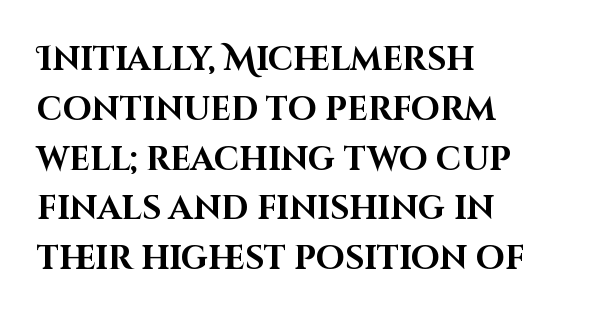
Every stem runs plumb, perpendicular to the baseline. Only glyphs here, with clear space below each row. The passage is arranged the way most books set body copy — flush left. You could call the tracking neutral — neither tight nor loose. The rendering uses natural spacing where letterforms have individual widths.
